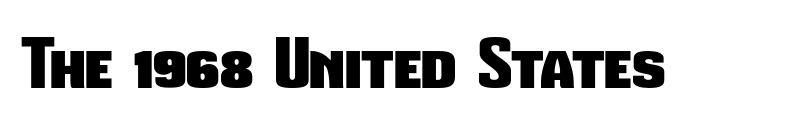
{"serif": "no", "bold": "yes", "weight": "heavy", "width": "condensed", "stroke_contrast": "low", "x_height": "medium", "monospaced": "no", "underline": "no", "letter_spacing": "normal", "letter_spacing_em": 0.0, "glyph_px": 68}
